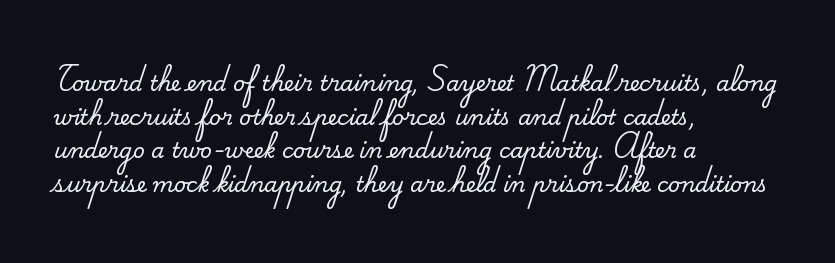
Between one letter and the next there's only the usual sliver of space. The baseline area is clear. Vertically, the passage feels balanced, rows spaced as you'd expect. This sample is left-justified, so line endings fall wherever the words run out.
